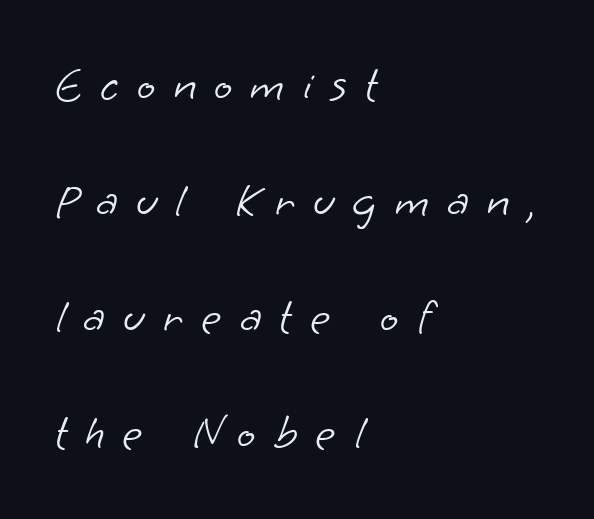
The image shows 48 px light sans-serif type; set left-aligned, loose line spacing (2.42x), unusually wide letter spacing (+0.38 em), not underlined; low stroke contrast and a small x-height.
